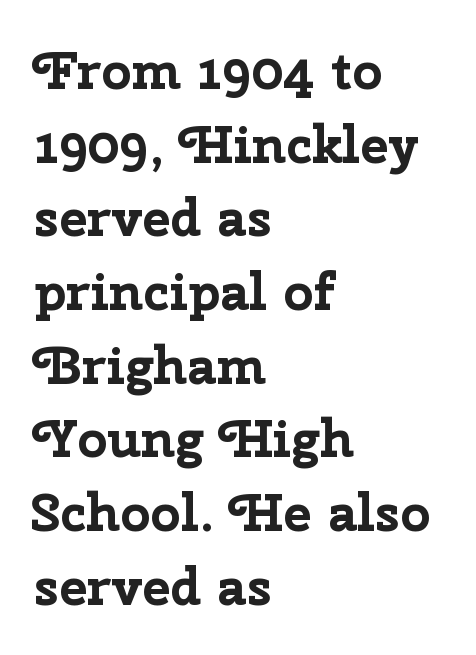
Think of a printed novel: that variable character pitch is what you see here. The letters stand upright; this is a roman face. Font category for this specimen: sans-serif. Notice how thick the strokes are: this is what a full bold looks like.
